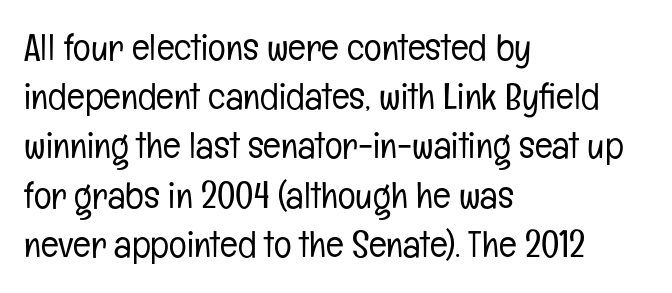
Q: Is the text bold? A: No.
Q: Is the text italic (slanted)? A: No, it is upright.
Q: Is the typeface a serif or a sans-serif typeface? A: Sans-serif.
Q: Is the text underlined? A: No.
Q: How is the paragraph aligned? A: Left-aligned.
Q: Is the spacing between letters normal or unusually wide? A: Normal.
Q: Is the spacing between lines tight, normal or loose? A: Normal.
Q: Width (condensed, normal, or wide)? A: Condensed.
Q: Stroke contrast? A: Low.
Q: x-height? A: Medium.
Q: Monospaced? A: No.
